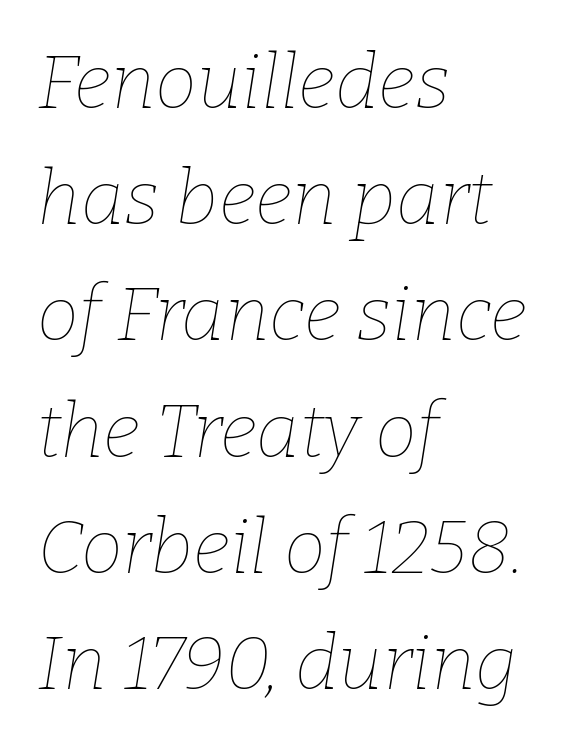
{"italic": "yes", "lean": "right", "slant_degrees": 9, "bold": "no", "weight": "thin", "width": "normal", "stroke_contrast": "low", "x_height": "medium", "monospaced": "no", "underline": "no", "align": "left", "line_spacing": "normal", "line_spacing_ratio": 1.55, "letter_spacing": "normal", "letter_spacing_em": 0.0, "glyph_px": 75}
